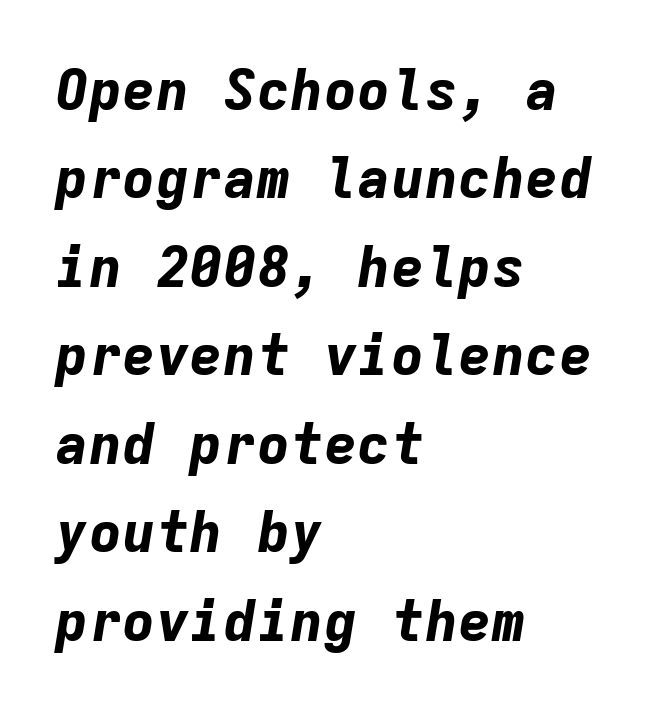
{"italic": "yes", "lean": "right", "slant_degrees": 9, "bold": "yes", "weight": "bold", "width": "normal", "stroke_contrast": "low", "x_height": "medium", "monospaced": "yes", "underline": "no", "align": "left", "line_spacing": "normal", "line_spacing_ratio": 1.58, "letter_spacing": "normal", "letter_spacing_em": 0.0, "glyph_px": 56}
